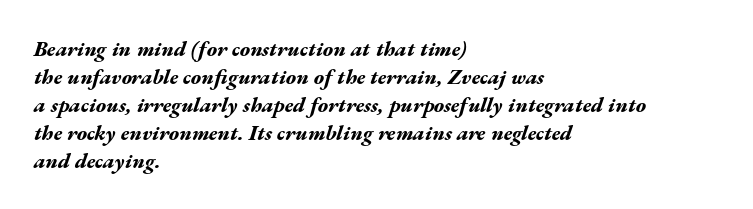
{"italic": "yes", "lean": "right", "slant_degrees": 17, "bold": "yes", "underline": "no", "align": "left", "line_spacing": "normal", "line_spacing_ratio": 1.33, "letter_spacing": "normal", "letter_spacing_em": 0.0, "glyph_px": 21}
